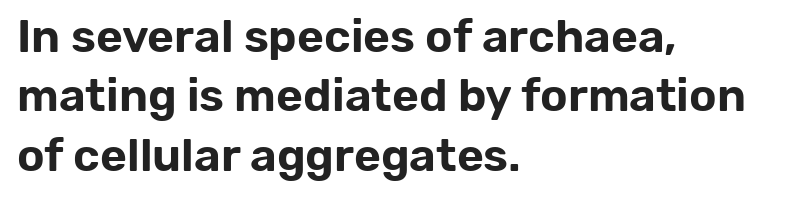
The image shows 46 px sans-serif type, upright; set left-aligned, normal line spacing (1.29x), normal letter spacing, not underlined; low stroke contrast and a medium x-height.
